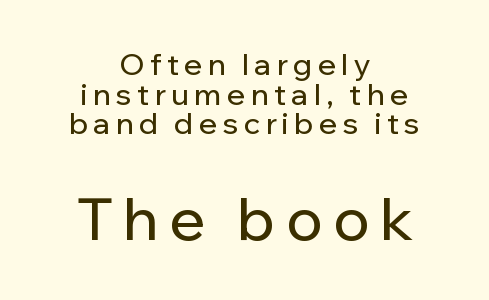
Q: Is the text italic (slanted)? A: No, it is upright.
Q: Is the typeface a serif or a sans-serif typeface? A: Sans-serif.
Q: Is the text underlined? A: No.
Q: How is the paragraph aligned? A: Centered.
Q: Is the spacing between lines tight, normal or loose? A: Tight.
Q: Which block of text is set in a larger size, the first (top) or the second (bottom)? A: The second (bottom) one.
Q: Width (condensed, normal, or wide)? A: Normal.
Q: Stroke contrast? A: Low.
Q: x-height? A: Medium.
Q: Monospaced? A: No.
